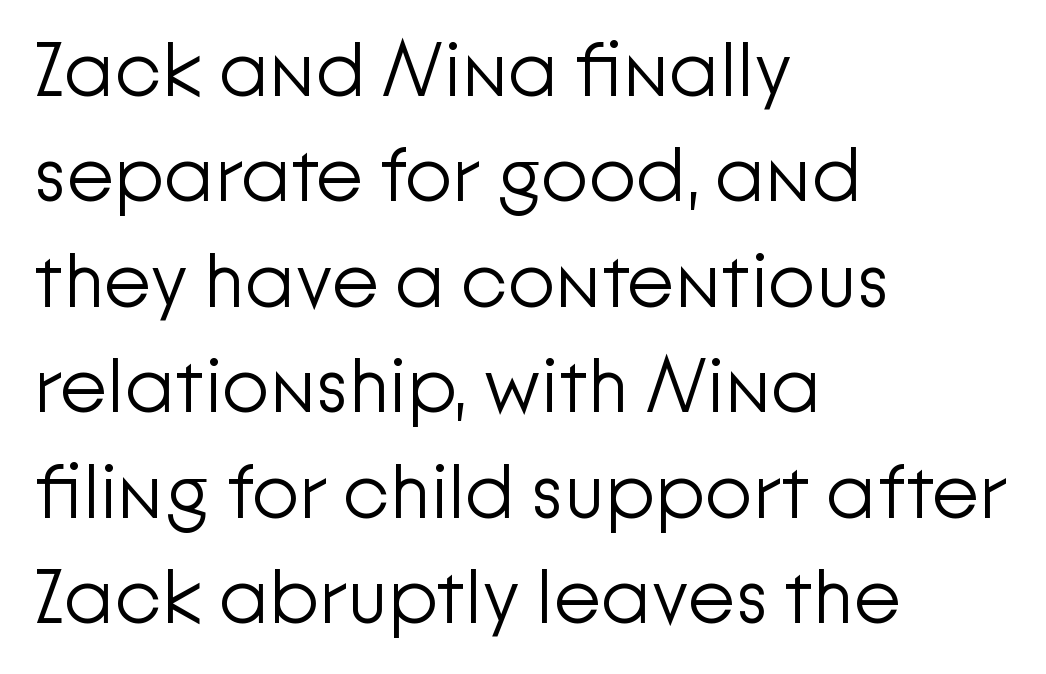
The image shows 77 px light sans-serif type, upright; set left-aligned, normal line spacing (1.37x), normal letter spacing, not underlined; low stroke contrast and a medium x-height.
